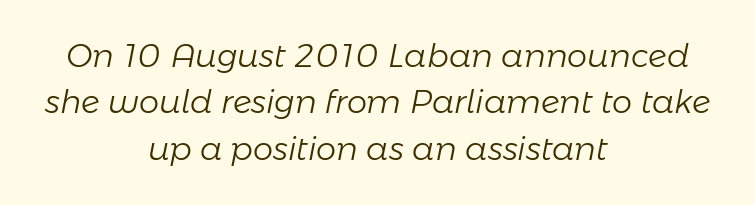
{"italic": "yes", "lean": "right", "slant_degrees": 11, "bold": "no", "weight": "light", "width": "normal", "stroke_contrast": "low", "x_height": "medium", "monospaced": "no", "underline": "no", "align": "center", "line_spacing": "normal", "line_spacing_ratio": 1.45, "letter_spacing": "normal", "letter_spacing_em": 0.0, "glyph_px": 32}
